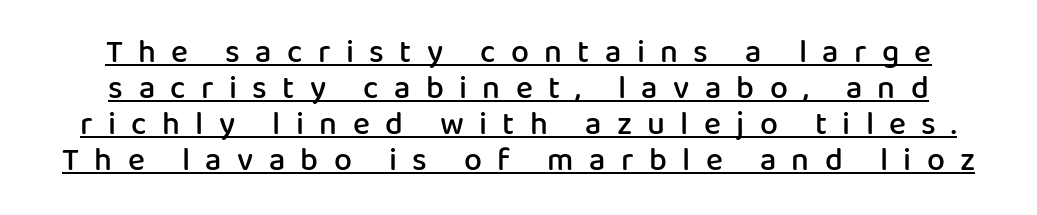
Q: Is the text bold? A: Semi-bold.
Q: Is the text italic (slanted)? A: No, it is upright.
Q: Is the typeface a serif or a sans-serif typeface? A: Sans-serif.
Q: Is the text underlined? A: Yes.
Q: How is the paragraph aligned? A: Centered.
Q: Is the spacing between letters normal or unusually wide? A: Unusually wide.
Q: Is the spacing between lines tight, normal or loose? A: Tight.
Q: Width (condensed, normal, or wide)? A: Normal.
Q: Stroke contrast? A: Low.
Q: x-height? A: Medium.
Q: Monospaced? A: No.
